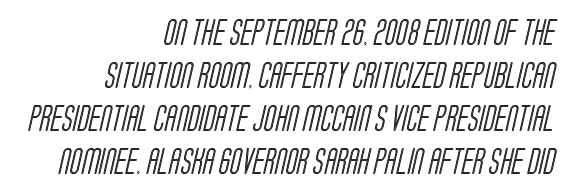
Q: Is the text underlined? A: No.
Q: How is the paragraph aligned? A: Right-aligned.
Q: Is the spacing between letters normal or unusually wide? A: Normal.
Q: Is the spacing between lines tight, normal or loose? A: Normal.
